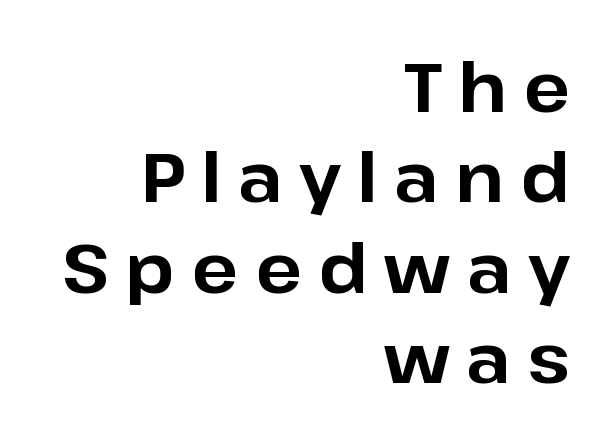
{"serif": "no", "italic": "no", "bold": "yes", "weight": "bold", "width": "normal", "stroke_contrast": "low", "x_height": "medium", "monospaced": "no", "underline": "no", "align": "right", "line_spacing": "normal", "line_spacing_ratio": 1.33, "letter_spacing": "wide", "letter_spacing_em": 0.24, "glyph_px": 68}
